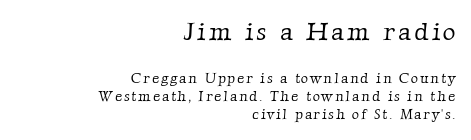
{"bold": "no", "underline": "no", "align": "right", "line_spacing": "normal", "line_spacing_ratio": 1.31, "larger_block": "first", "size_ratio": 1.79, "glyph_px": 25}
